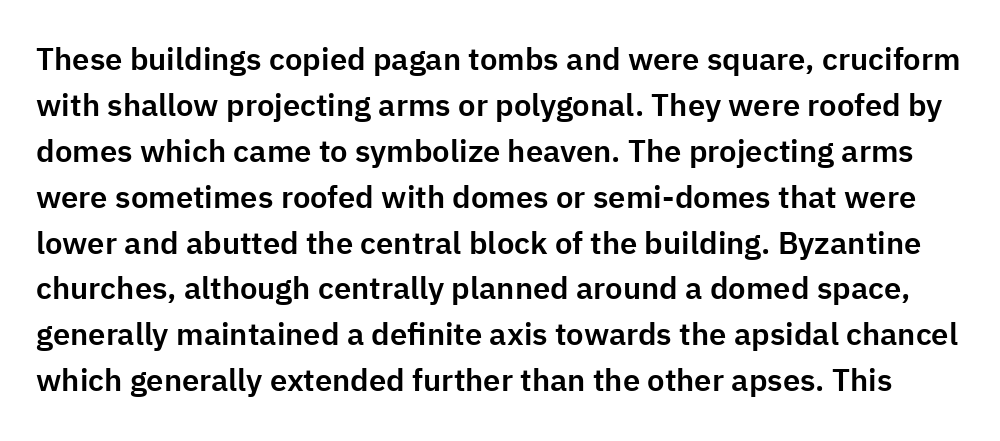
Q: Is the text italic (slanted)? A: No, it is upright.
Q: Is the typeface a serif or a sans-serif typeface? A: Sans-serif.
Q: Is the text underlined? A: No.
Q: Is the spacing between letters normal or unusually wide? A: Normal.
Q: Is the spacing between lines tight, normal or loose? A: Normal.
Q: Width (condensed, normal, or wide)? A: Normal.
Q: Stroke contrast? A: Low.
Q: x-height? A: Medium.
Q: Monospaced? A: No.
